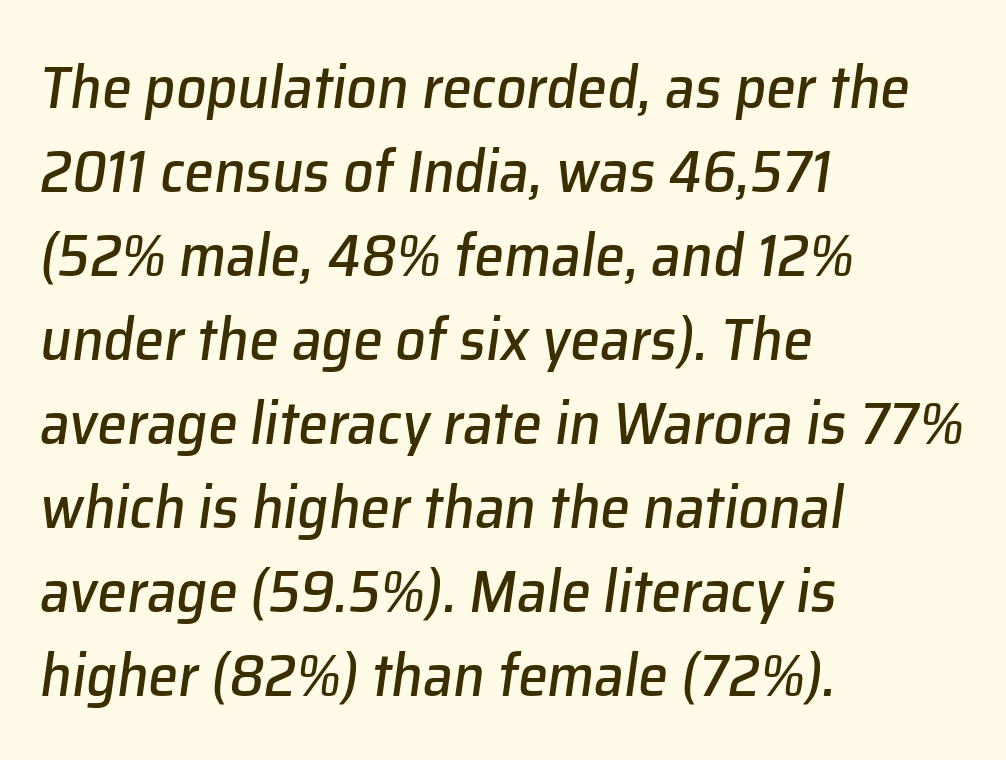
Baseline-to-baseline distance is the conventional proportion of letter height. The text carries the slant typical of an italic or oblique font. No extra tracking has been applied to these lines. Does the copy run flush right? No — it runs flush left.
